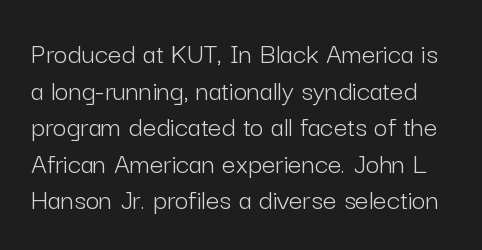
Do the letters lean? They stand straight. The passage shown is not underscored anywhere. Counters stay open thanks to moderate or lighter strokes. The font family rendered here belongs to the sans-serif group. The type is set solid horizontally, with unmodified tracking.
